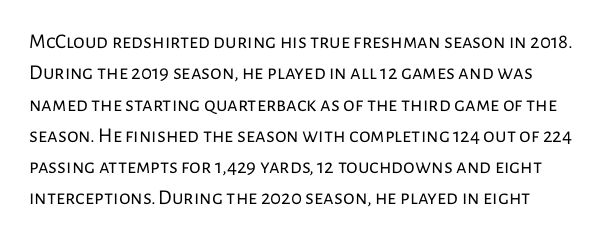
Heaviness? Minimal to ordinary, like unemphasized prose. Characters follow at the spacing the type designer built in. A bare baseline throughout the passage. You can tell it's not italic because the verticals are truly vertical. These lines sit exactly where default settings would place them.
